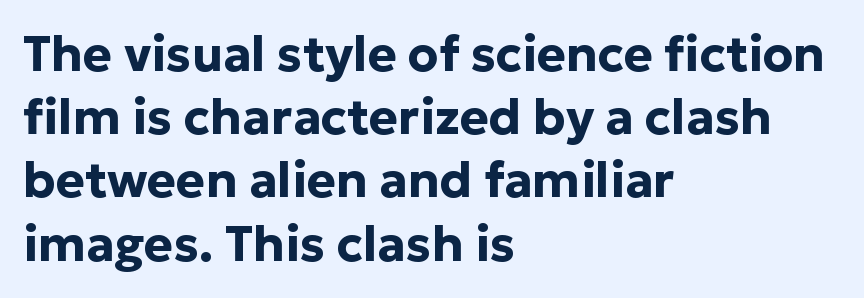
Q: Is the text bold? A: Yes.
Q: Is the text italic (slanted)? A: No, it is upright.
Q: Is the typeface a serif or a sans-serif typeface? A: Sans-serif.
Q: Is the text underlined? A: No.
Q: How is the paragraph aligned? A: Left-aligned.
Q: Is the spacing between letters normal or unusually wide? A: Normal.
Q: Is the spacing between lines tight, normal or loose? A: Normal.
Q: Width (condensed, normal, or wide)? A: Normal.
Q: Stroke contrast? A: Low.
Q: x-height? A: Medium.
Q: Monospaced? A: No.
